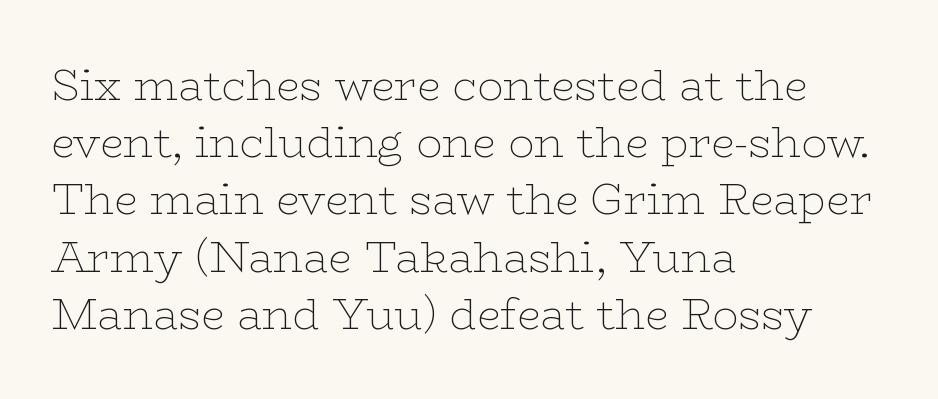
The image shows 43 px thin, wide serif type, upright; set left-aligned, normal line spacing (1.33x), normal letter spacing, not underlined; low stroke contrast and a medium x-height.
